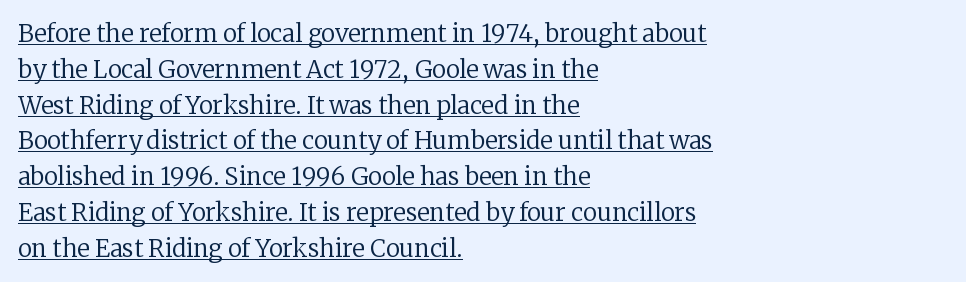
The image shows 24 px text type, upright; set left-aligned, normal line spacing (1.49x), normal letter spacing, underlined.
